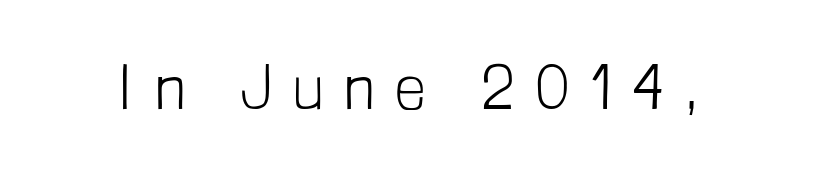
The lettering holds an erect, upright posture throughout. Ink coverage per letter is moderate at most. The zone under the glyphs is completely vacant. Varying glyph widths throughout — classic text-font behaviour. Observe the absence of serifs on each vertical stroke in this sample. Look at the tracking — it's clearly loosened, letters drifting apart.
